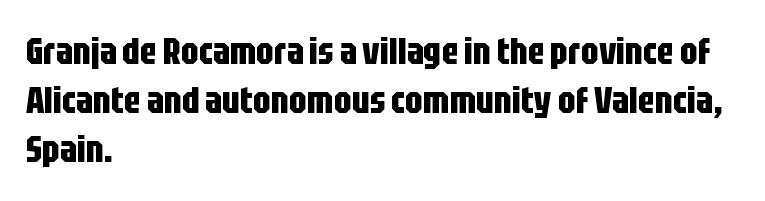
Does extra space separate the letters? No, they use regular spacing. If you drew a line through each stem, it would be perfectly vertical. Regarding leading, the lines here are spaced in the standard way. This sample has the flowing, uneven cadence of proportional lettering. The baseline area is clear.
